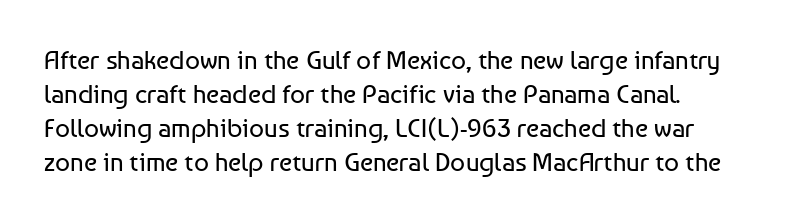
The image shows 26 px text type, upright; set normal line spacing (1.31x), normal letter spacing, not underlined.
